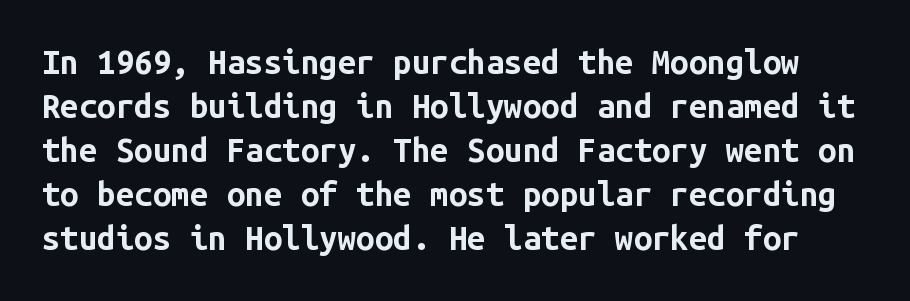
The image shows 33 px bold sans-serif type, upright, monospaced; set normal line spacing (1.33x), normal letter spacing, not underlined; low stroke contrast and a medium x-height.
